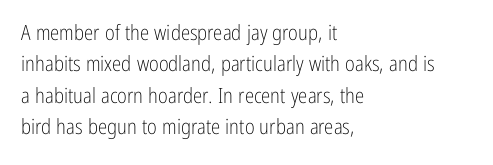
The image shows 21 px text type, upright; set left-aligned, normal line spacing (1.5x), normal letter spacing, not underlined.
